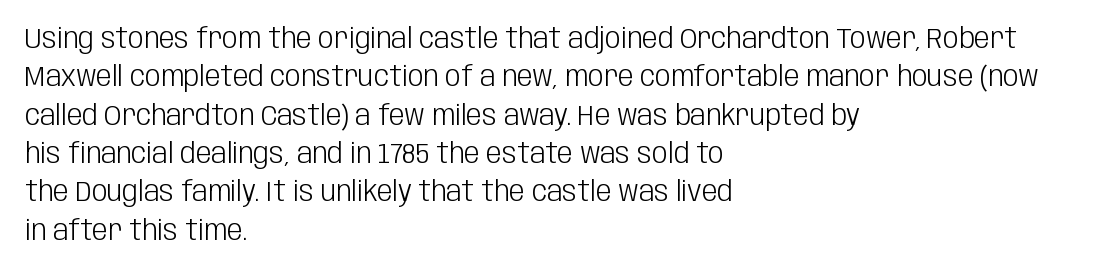
Bare-footed words on every line. The lettering stays uniformly vertical, giving the passage a roman look. Successive baselines arrive at the customary interval. Letters have the restrained weight of plain body copy at most.
